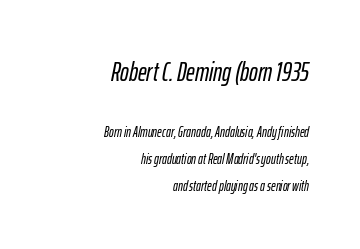
{"italic": "yes", "lean": "right", "slant_degrees": 12, "underline": "no", "align": "right", "line_spacing": "loose", "line_spacing_ratio": 1.91, "letter_spacing": "normal", "letter_spacing_em": 0.0, "larger_block": "first", "size_ratio": 1.86, "glyph_px": 26}
